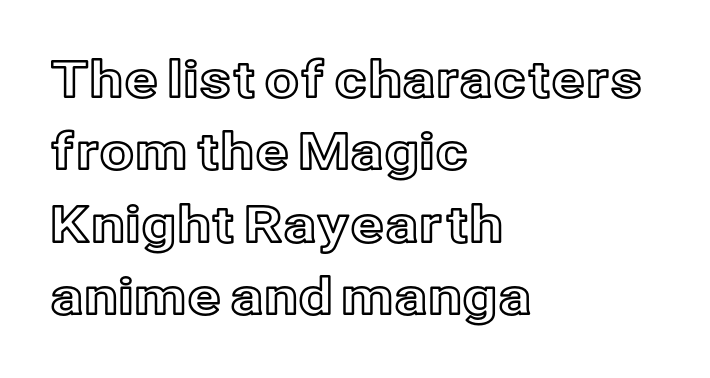
Q: Is the text italic (slanted)? A: No, it is upright.
Q: Is the text underlined? A: No.
Q: How is the paragraph aligned? A: Left-aligned.
Q: Is the spacing between letters normal or unusually wide? A: Normal.
Q: Is the spacing between lines tight, normal or loose? A: Normal.
Q: Width (condensed, normal, or wide)? A: Normal.
Q: x-height? A: Medium.
Q: Monospaced? A: No.
